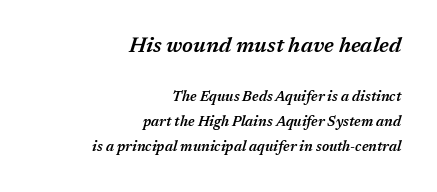
Q: Is the text bold? A: Semi-bold.
Q: Is the text italic (slanted)? A: Yes, it leans right by about 17 degrees.
Q: Is the text underlined? A: No.
Q: How is the paragraph aligned? A: Right-aligned.
Q: Is the spacing between letters normal or unusually wide? A: Normal.
Q: Which block of text is set in a larger size, the first (top) or the second (bottom)? A: The first (top) one.
